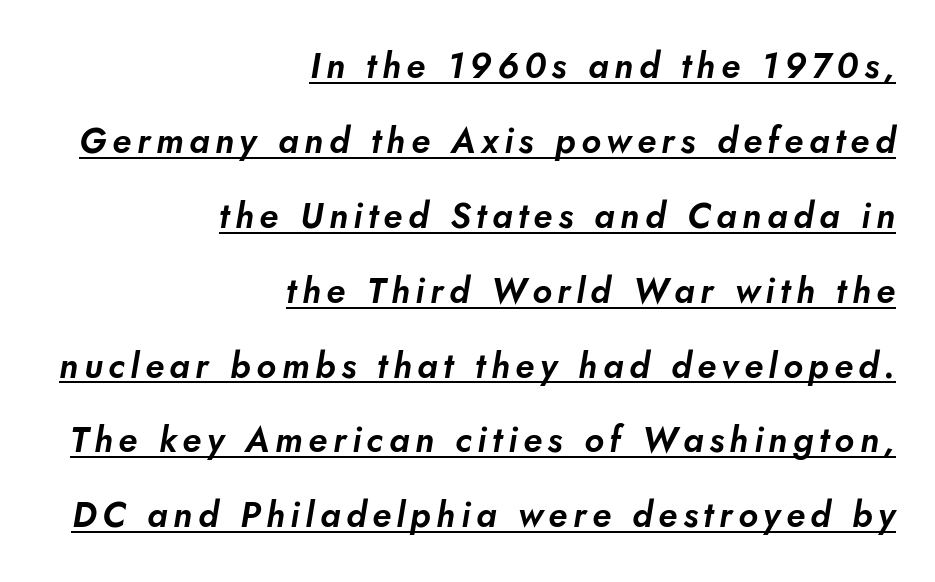
Q: Is the typeface a serif or a sans-serif typeface? A: Sans-serif.
Q: Is the text underlined? A: Yes.
Q: How is the paragraph aligned? A: Right-aligned.
Q: Is the spacing between lines tight, normal or loose? A: Loose.
Q: Width (condensed, normal, or wide)? A: Normal.
Q: Stroke contrast? A: Low.
Q: x-height? A: Small.
Q: Monospaced? A: No.
